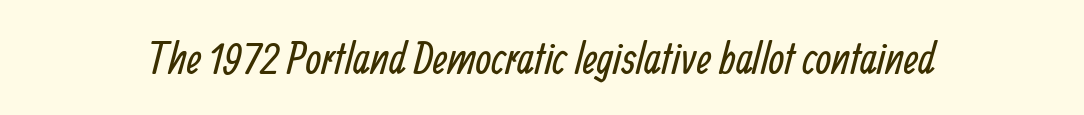
The tracking reads as untouched default to a designer's eye. Check the space under the baseline: it is left empty. Summary of weight: not heavy and not bold. Looks like regular typesetting: each glyph gets only the width it needs. The typeface chosen for these lines omits serifs.
